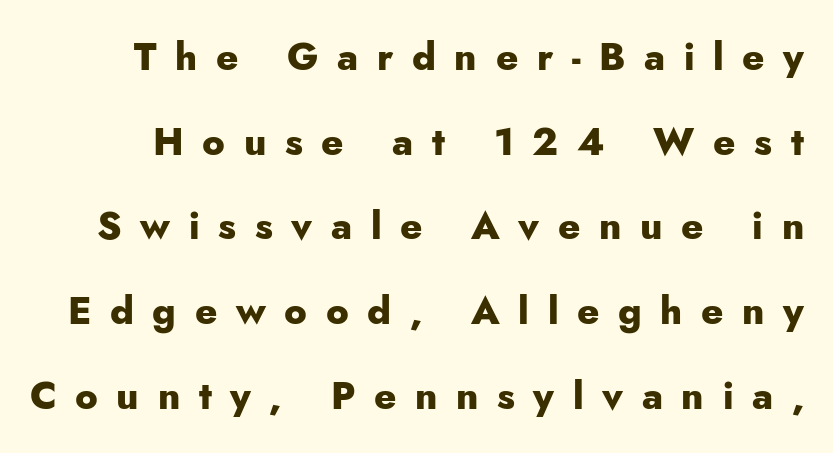
{"serif": "no", "italic": "no", "bold": "yes", "weight": "heavy", "width": "normal", "stroke_contrast": "low", "x_height": "small", "monospaced": "no", "underline": "no", "line_spacing": "loose", "line_spacing_ratio": 2.23, "letter_spacing": "wide", "letter_spacing_em": 0.49, "glyph_px": 38}
